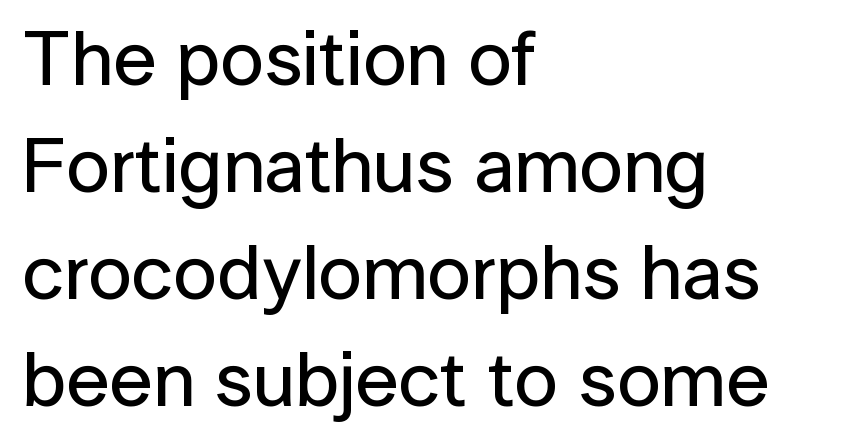
{"serif": "no", "italic": "no", "width": "normal", "stroke_contrast": "low", "x_height": "medium", "monospaced": "no", "underline": "no", "align": "left", "line_spacing": "normal", "line_spacing_ratio": 1.37, "letter_spacing": "normal", "letter_spacing_em": 0.0, "glyph_px": 78}
